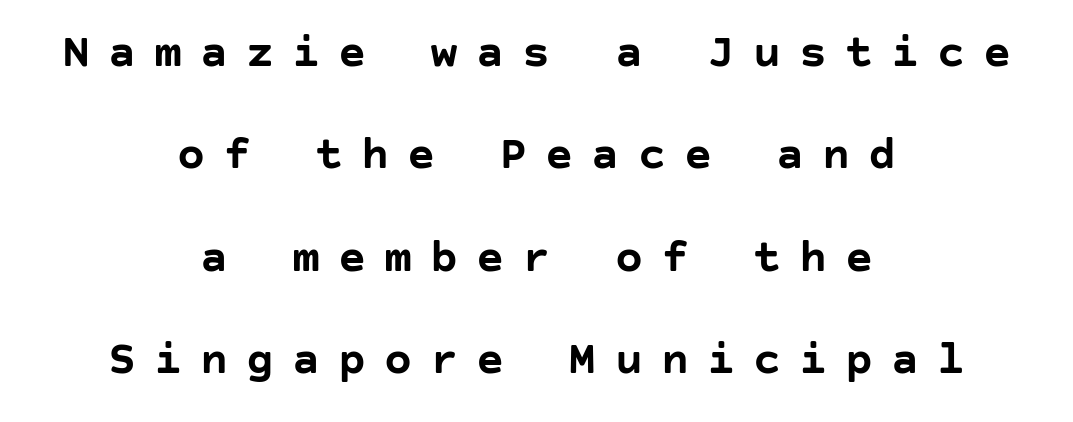
Spacing between characters has been opened up far beyond the box default. This is sans-serif lettering, the kind often seen on screens and signage. You could fit nearly another row in the gap between these rows. Look at the stroke-to-counter ratio: heavy, a bold. Horizontal alignment here is central, giving a formal, balanced look. The specimen omits any rule beneath the text block's lines.
